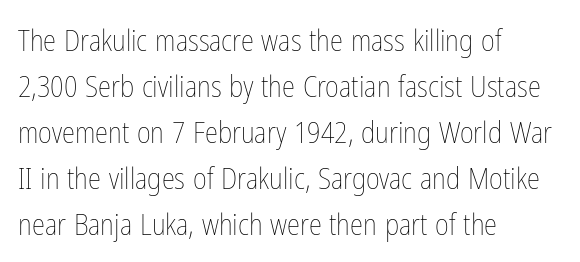
Q: Is the text bold? A: No.
Q: Is the text italic (slanted)? A: No, it is upright.
Q: Is the text underlined? A: No.
Q: How is the paragraph aligned? A: Left-aligned.
Q: Is the spacing between letters normal or unusually wide? A: Normal.
Q: Is the spacing between lines tight, normal or loose? A: Normal.
Q: Width (condensed, normal, or wide)? A: Condensed.
Q: Stroke contrast? A: Low.
Q: x-height? A: Medium.
Q: Monospaced? A: No.
